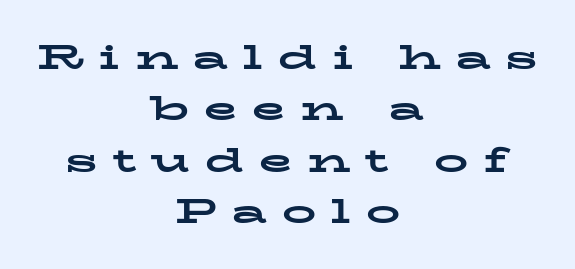
{"serif": "yes", "italic": "no", "bold": "yes", "weight": "bold", "width": "wide", "stroke_contrast": "low", "x_height": "medium", "monospaced": "no", "underline": "no", "align": "center", "line_spacing": "normal", "line_spacing_ratio": 1.51, "letter_spacing": "wide", "letter_spacing_em": 0.44, "glyph_px": 34}
